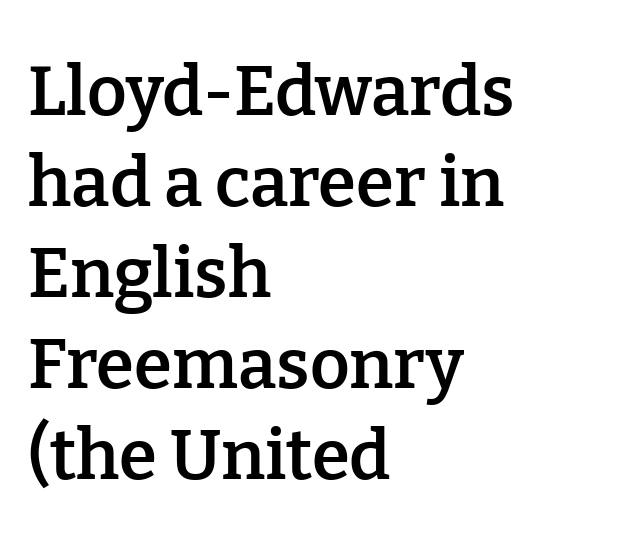
The image shows 69 px semibold serif type, upright; set left-aligned, normal line spacing (1.32x), normal letter spacing, not underlined; low stroke contrast and a medium x-height.
